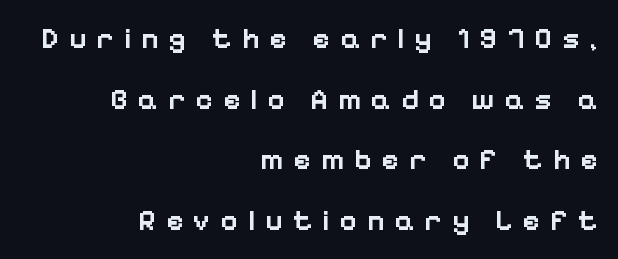
One glance says open: line gaps are wider than usual. The specimen reads as upright at a glance. These lines stack with their right ends in a neat column. Words appear elongated and porous because spacing is wide. Clear beneath every line of the passage. Students, this is semibold: more ink than regular, less than bold.
